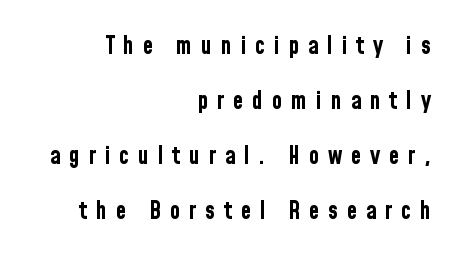
The image shows 24 px bold type, upright; set right-aligned, loose line spacing (2.29x), unusually wide letter spacing (+0.36 em), not underlined.
